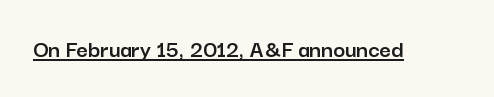
{"italic": "no", "underline": "yes", "letter_spacing": "normal", "letter_spacing_em": 0.0, "glyph_px": 25}
